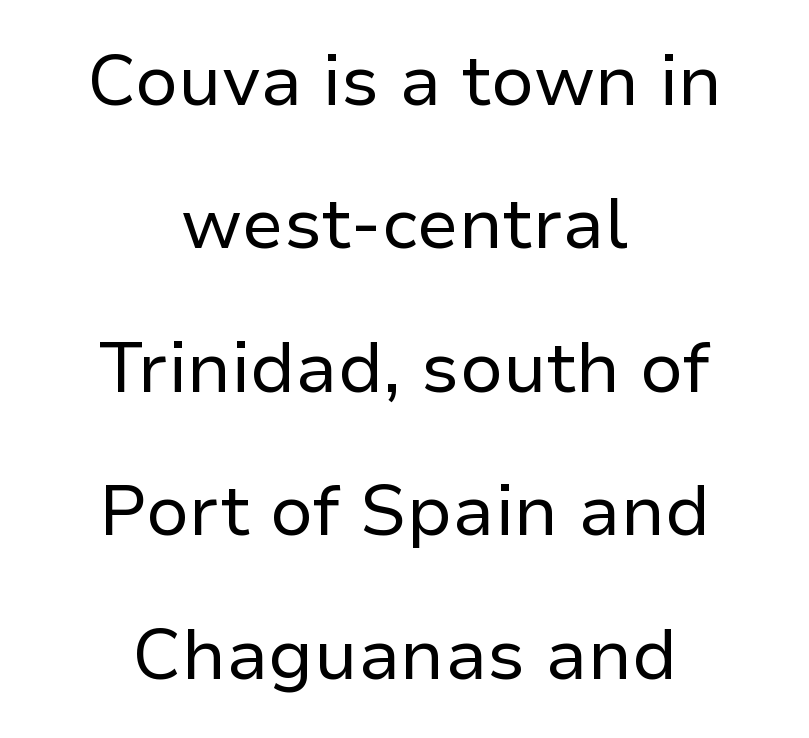
{"serif": "no", "italic": "no", "bold": "no", "weight": "regular", "width": "normal", "stroke_contrast": "low", "x_height": "medium", "monospaced": "no", "underline": "no", "align": "center", "line_spacing": "loose", "line_spacing_ratio": 2.02, "letter_spacing": "normal", "letter_spacing_em": 0.0, "glyph_px": 71}
